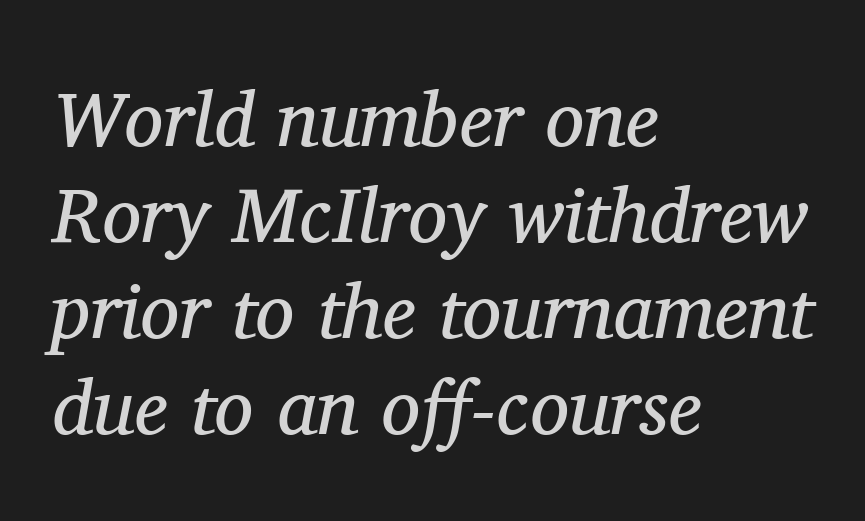
Q: Is the text bold? A: No.
Q: Is the text italic (slanted)? A: Yes, it leans right by about 11 degrees.
Q: Is the typeface a serif or a sans-serif typeface? A: Serif.
Q: Is the text underlined? A: No.
Q: How is the paragraph aligned? A: Left-aligned.
Q: Is the spacing between letters normal or unusually wide? A: Normal.
Q: Width (condensed, normal, or wide)? A: Normal.
Q: Stroke contrast? A: Medium.
Q: x-height? A: Medium.
Q: Monospaced? A: No.
